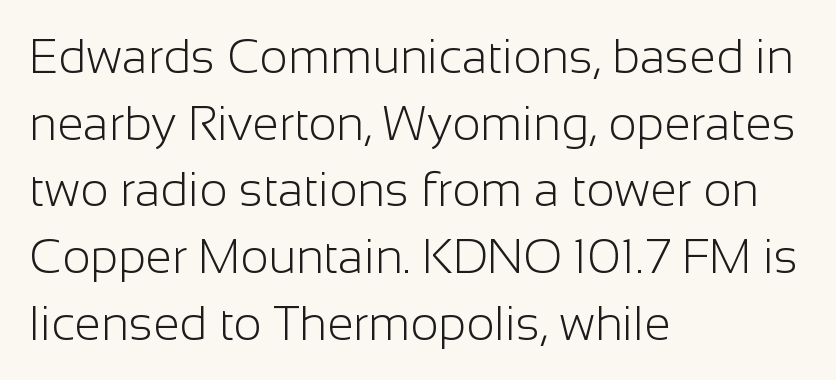
Examine the stroke ends and you'll find no serifs. Notice how the stems are strictly vertical — no italics here. The zone under the glyphs is completely vacant. The strokes are not fattened; the text isn't bold. The rendering anchors every line to the left-hand side.
